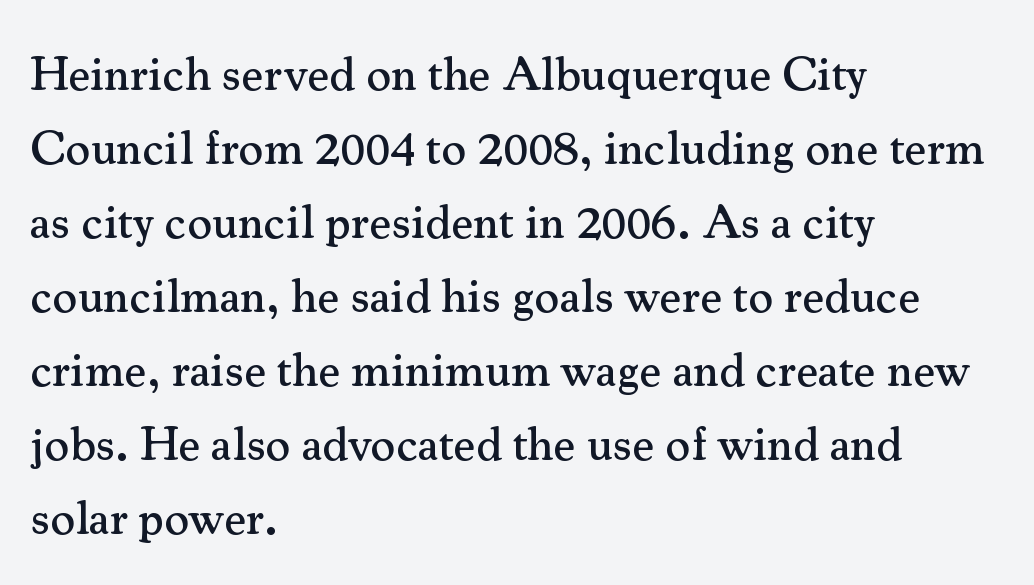
The image shows 48 px serif type, upright; set left-aligned, normal line spacing (1.54x), normal letter spacing, not underlined; medium stroke contrast and a small x-height.
